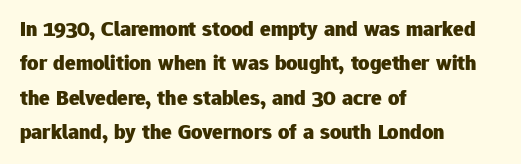
{"italic": "no", "bold": "yes", "underline": "no", "align": "left", "line_spacing": "normal", "line_spacing_ratio": 1.56, "letter_spacing": "normal", "letter_spacing_em": 0.0, "glyph_px": 22}
